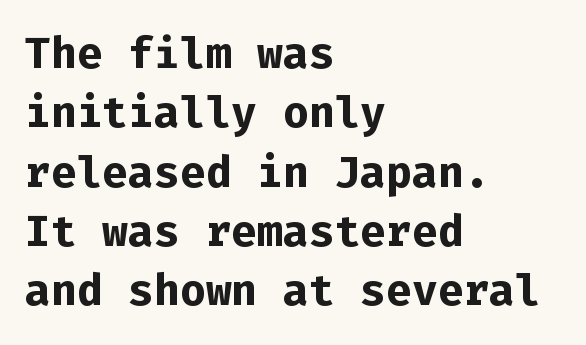
The text was rendered using a sans face with plain stroke endings. Fixed-width glyphs throughout — classic coding-font behaviour. What weight is shown? A full bold with thick strokes. Layout note: lines flush left. Look at the tracking — it's just the regular setting, nothing added. Glance below the letters and you will spot only blank space.
